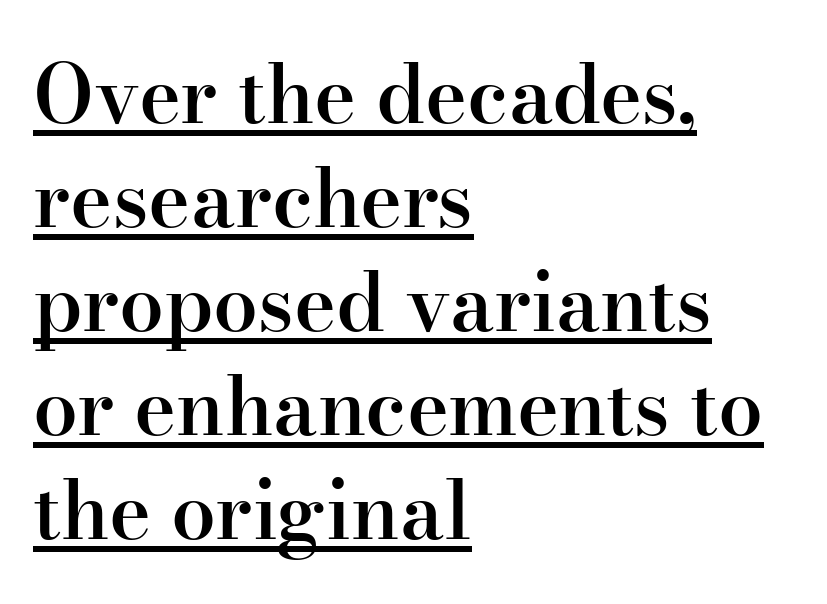
Note: serifs present on the glyphs. If you drew a line through each stem, it would be perfectly vertical. Set as a demibold, roughly 600 on the weight scale. Proportional: the letters do not fall into vertical columns.
